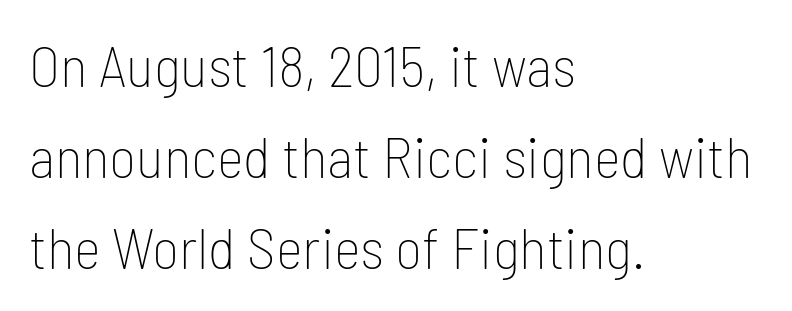
Do the letters lean? They stand straight. Plain, unruled lines of type. In terms of letterform style, serifs are entirely absent. The lines in this sample share a left origin and differ only in where they stop. The strokes are not fattened; the text isn't bold.
